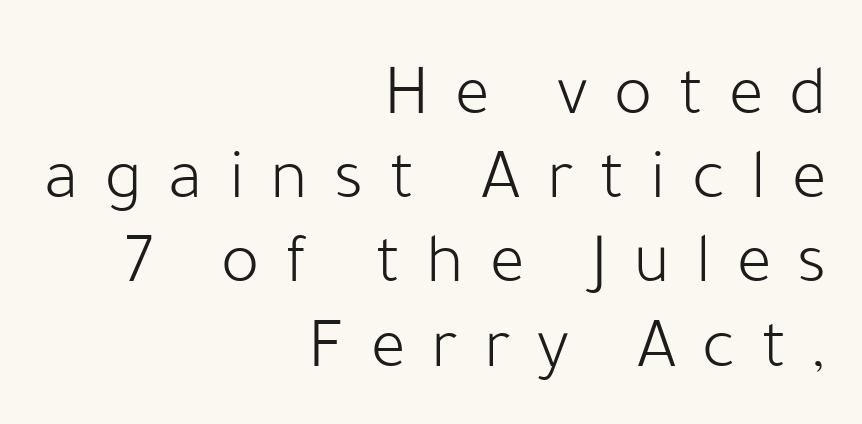
The image shows 72 px light sans-serif type, upright; set right-aligned, line spacing 1.17x, unusually wide letter spacing (+0.36 em), not underlined; low stroke contrast and a medium x-height.
